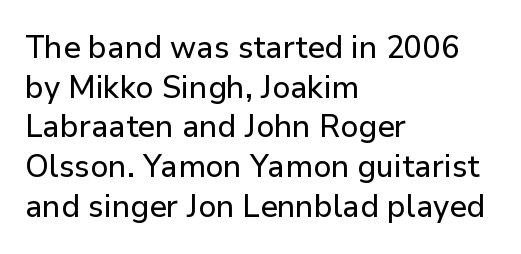
{"serif": "no", "italic": "no", "width": "normal", "stroke_contrast": "low", "x_height": "medium", "monospaced": "no", "underline": "no", "align": "left", "line_spacing_ratio": 1.24, "letter_spacing": "normal", "letter_spacing_em": 0.0, "glyph_px": 32}
